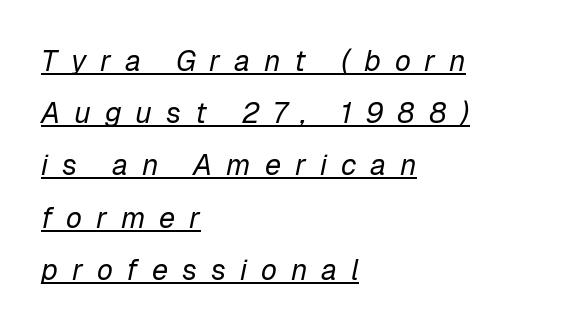
The image shows 29 px regular-weight type, italic (leaning right); set left-aligned, line spacing 1.8x, unusually wide letter spacing (+0.48 em), underlined; low stroke contrast and a medium x-height.
